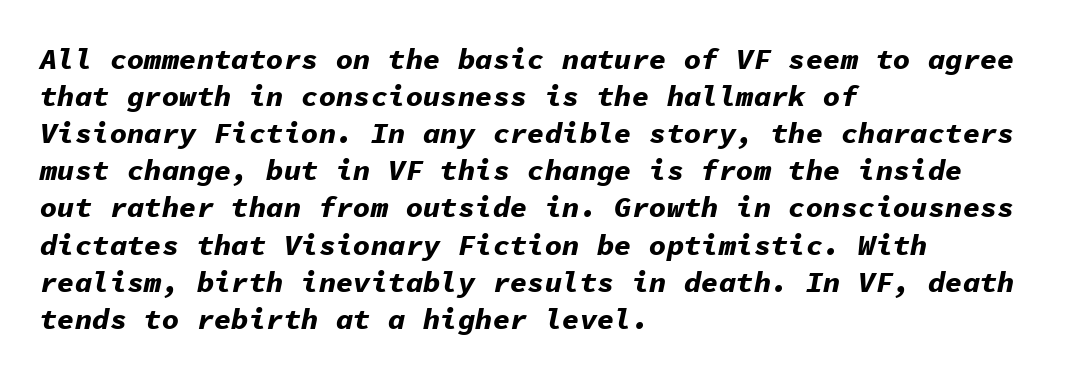
Nothing unusual about the tracking: characters are spaced as the font intends. Plain, unruled lines of type. A student would call this left alignment; a typographer would say flush left, rag right. Rows of type keep a routine distance in the vertical direction.
